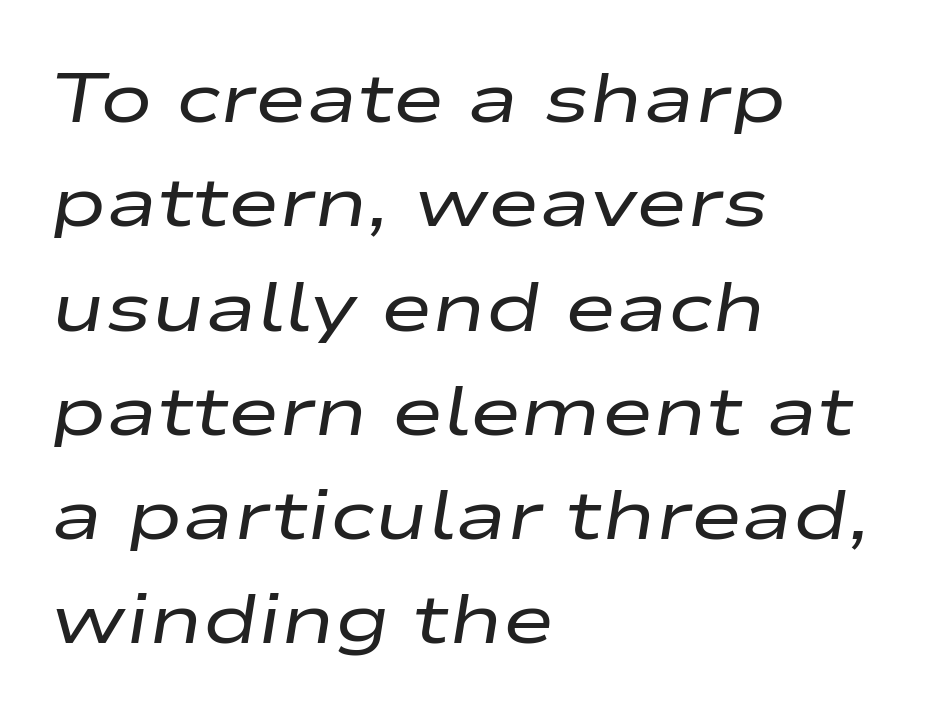
Q: Is the text bold? A: No.
Q: Is the text italic (slanted)? A: Yes, it leans right by about 9 degrees.
Q: Is the text underlined? A: No.
Q: How is the paragraph aligned? A: Left-aligned.
Q: Is the spacing between letters normal or unusually wide? A: Normal.
Q: Is the spacing between lines tight, normal or loose? A: Normal.
Q: Width (condensed, normal, or wide)? A: Wide.
Q: Stroke contrast? A: Low.
Q: x-height? A: Medium.
Q: Monospaced? A: No.
